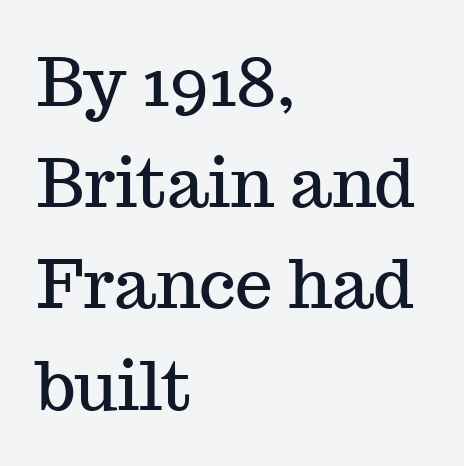
Q: Is the text italic (slanted)? A: No, it is upright.
Q: Is the typeface a serif or a sans-serif typeface? A: Serif.
Q: Is the text underlined? A: No.
Q: How is the paragraph aligned? A: Left-aligned.
Q: Is the spacing between letters normal or unusually wide? A: Normal.
Q: Is the spacing between lines tight, normal or loose? A: Normal.
Q: Width (condensed, normal, or wide)? A: Normal.
Q: Stroke contrast? A: Medium.
Q: x-height? A: Medium.
Q: Monospaced? A: No.
